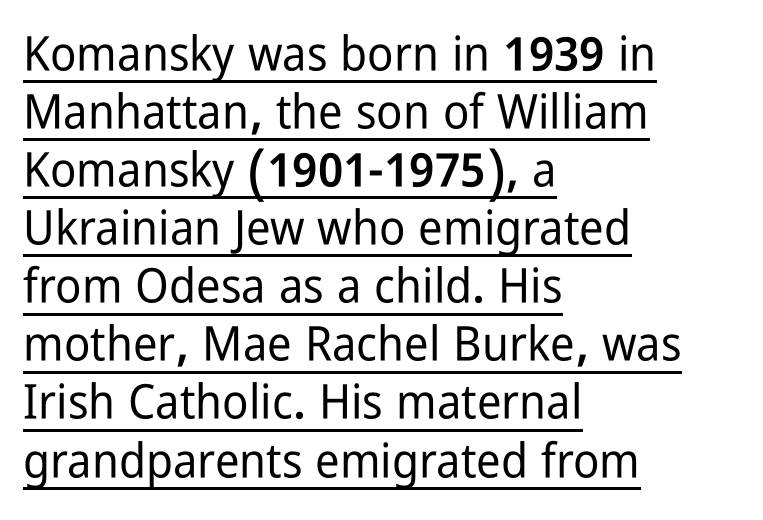
The letters stand upright; this is a roman face. This sample is left-justified, so line endings fall wherever the words run out. Does extra space separate the letters? No, they use regular spacing. Proportional: the letters do not fall into vertical columns.
